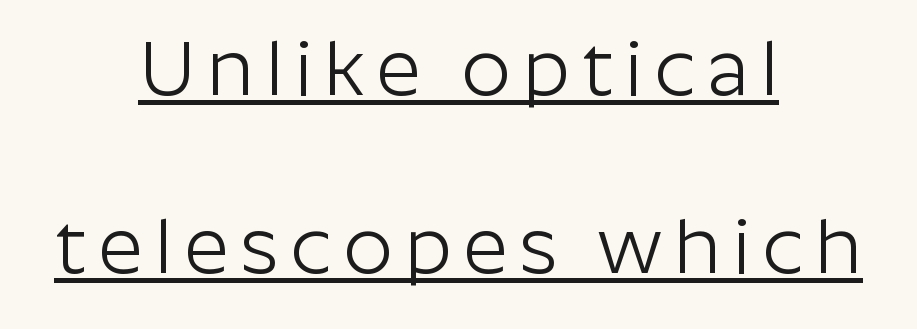
Q: Is the text bold? A: No.
Q: Is the text italic (slanted)? A: No, it is upright.
Q: Is the typeface a serif or a sans-serif typeface? A: Sans-serif.
Q: Is the text underlined? A: Yes.
Q: How is the paragraph aligned? A: Centered.
Q: Is the spacing between lines tight, normal or loose? A: Loose.
Q: Width (condensed, normal, or wide)? A: Normal.
Q: Stroke contrast? A: Low.
Q: x-height? A: Medium.
Q: Monospaced? A: No.
